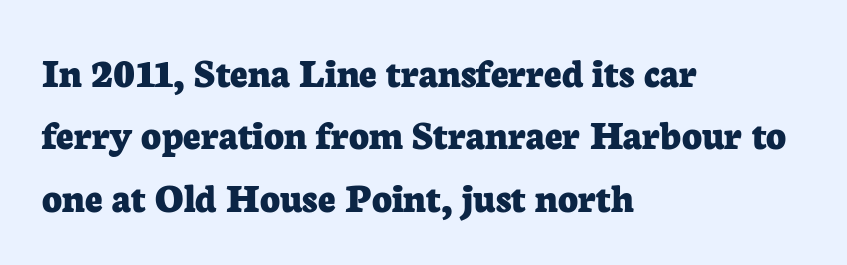
Note: serifs present on the glyphs. Tall strokes in this sample are plumb rather than angled. Varying glyph widths throughout — classic text-font behaviour. Reading down the column, the eye jumps a familiar distance to each next line. Typographic density is high because the face is bold.
